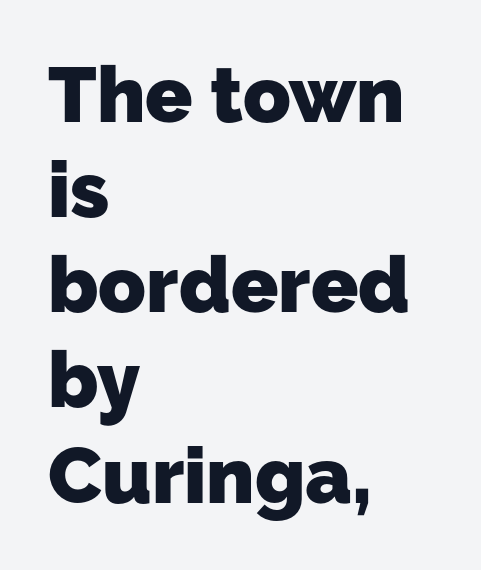
The image shows 78 px heavy sans-serif type; set left-aligned, line spacing 1.22x, normal letter spacing, not underlined; low stroke contrast and a medium x-height.
